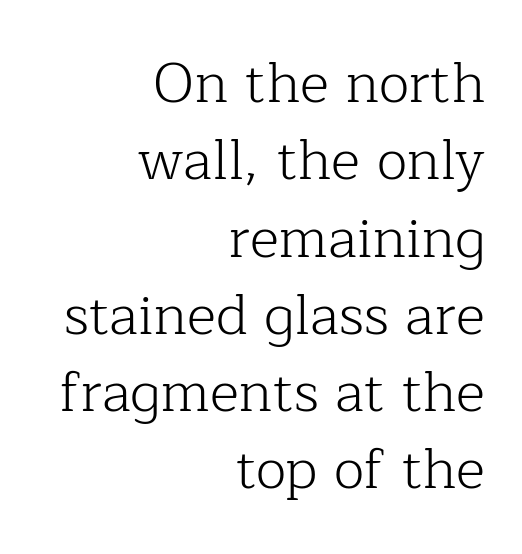
{"serif": "yes", "italic": "no", "bold": "no", "weight": "light", "width": "normal", "stroke_contrast": "low", "x_height": "medium", "monospaced": "no", "underline": "no", "align": "right", "line_spacing": "normal", "line_spacing_ratio": 1.38, "letter_spacing": "normal", "letter_spacing_em": 0.0, "glyph_px": 56}
